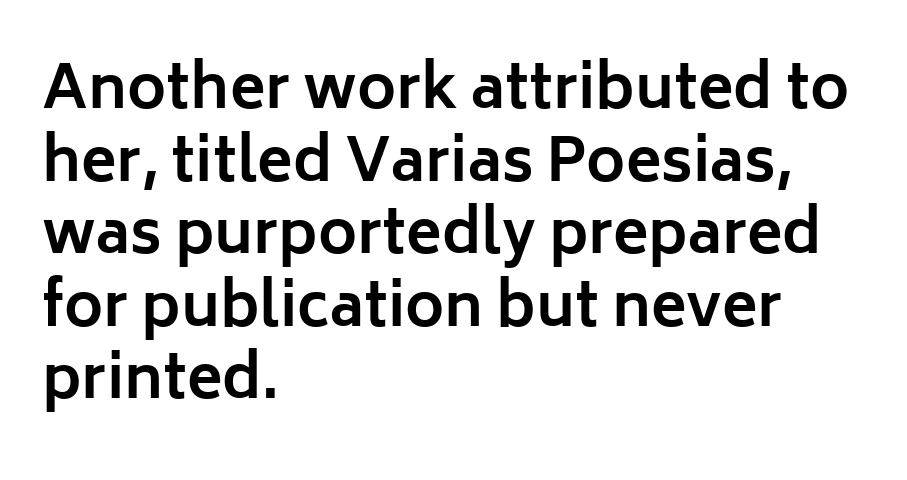
Here the glyphs are tracked normally, forming tight word shapes. Does the lettering tilt? It doesn't — this is upright. This sample uses a sans-serif face. Here the designer chose a conventional face with non-uniform glyph widths. Plenty of ink on the page — the face is bold. Words float on clear page, feet unadorned.
